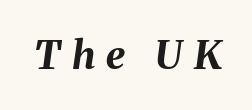
The image shows 39 px bold type, italic (leaning right); set unusually wide letter spacing (+0.29 em), not underlined; medium stroke contrast and a medium x-height.
